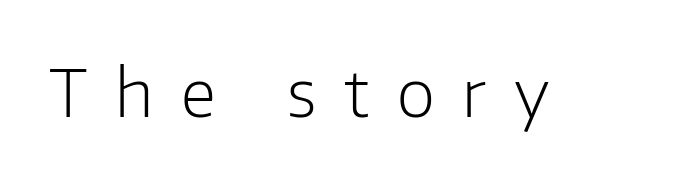
Grotesque or geometric, the face here clearly has no serifs. The typesetting does not lean heavy: it is not bold. The space directly below the letters is spotless. Characters follow at a spacing far wider than the type designer built in.
